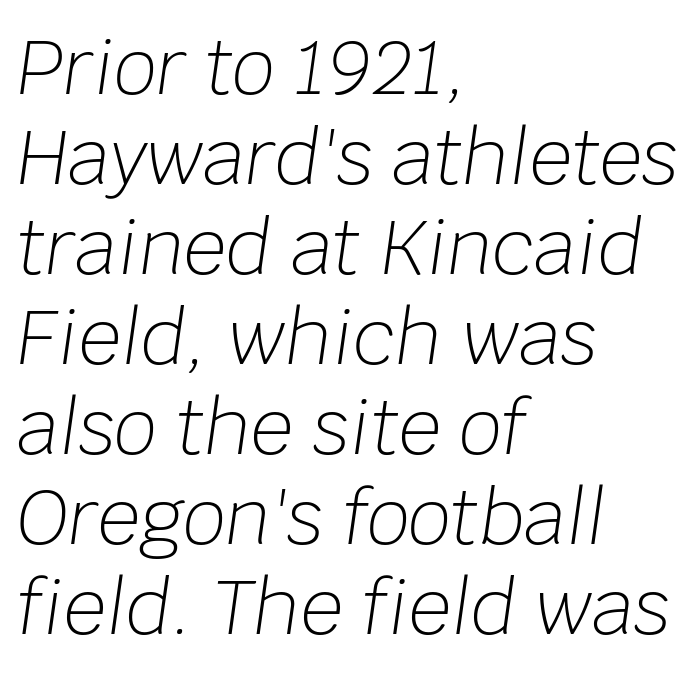
Q: Is the text bold? A: No.
Q: Is the text italic (slanted)? A: Yes, it leans right by about 8 degrees.
Q: Is the text underlined? A: No.
Q: How is the paragraph aligned? A: Left-aligned.
Q: Is the spacing between letters normal or unusually wide? A: Normal.
Q: Width (condensed, normal, or wide)? A: Normal.
Q: Stroke contrast? A: Low.
Q: x-height? A: Large.
Q: Monospaced? A: No.
